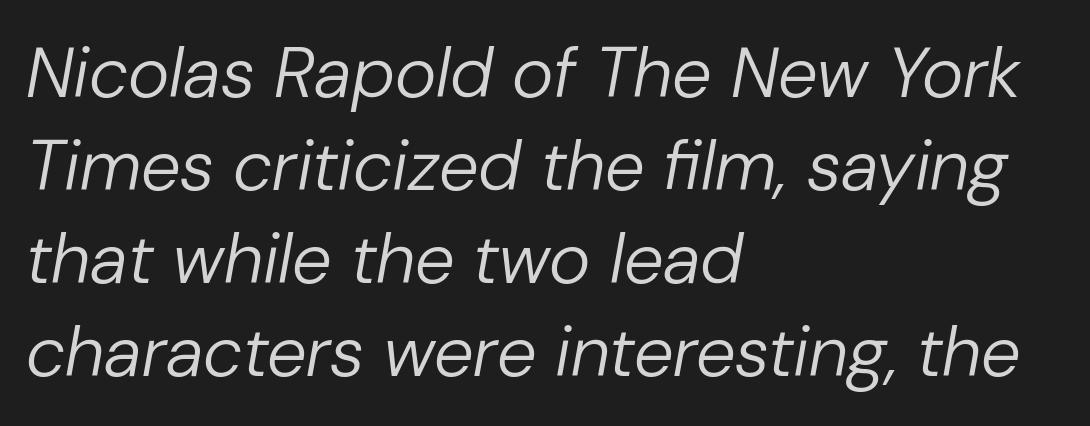
Think of a printed novel: that variable character pitch is what you see here. Any mark beneath the type? The region is blank. Each stroke keeps to a modest, everyday thickness or less. Tracking value appears to be zero — textbook default spacing. Line spacing here is normal.
